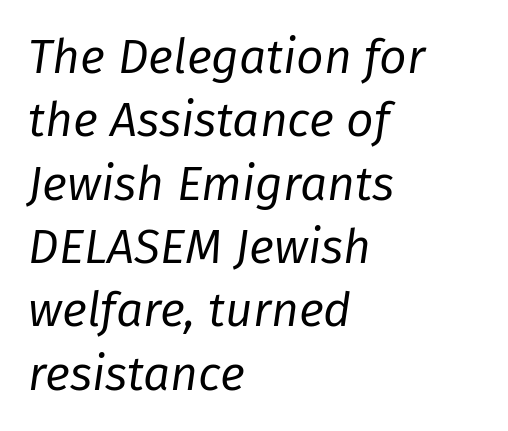
The image shows 48 px regular-weight type, italic (leaning right); set left-aligned, normal line spacing (1.32x), normal letter spacing, not underlined; low stroke contrast and a medium x-height.
